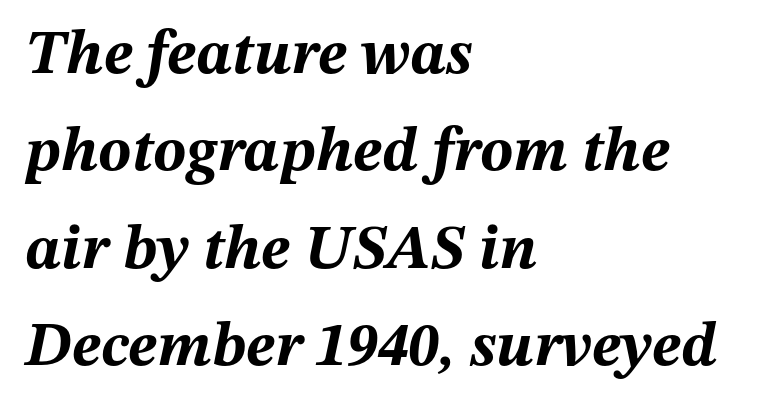
{"italic": "yes", "lean": "right", "slant_degrees": 12, "bold": "yes", "weight": "bold", "width": "normal", "stroke_contrast": "medium", "x_height": "medium", "monospaced": "no", "underline": "no", "align": "left", "line_spacing": "normal", "line_spacing_ratio": 1.57, "letter_spacing": "normal", "letter_spacing_em": 0.0, "glyph_px": 62}
